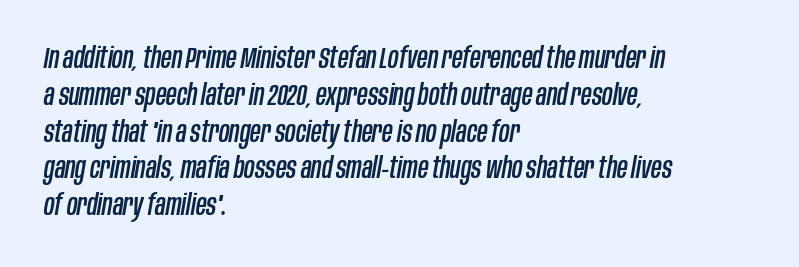
Q: Is the text italic (slanted)? A: Yes, it leans right by about 10 degrees.
Q: Is the text underlined? A: No.
Q: How is the paragraph aligned? A: Left-aligned.
Q: Is the spacing between letters normal or unusually wide? A: Normal.
Q: Is the spacing between lines tight, normal or loose? A: Normal.
Q: Width (condensed, normal, or wide)? A: Condensed.
Q: Stroke contrast? A: Low.
Q: x-height? A: Large.
Q: Monospaced? A: No.
